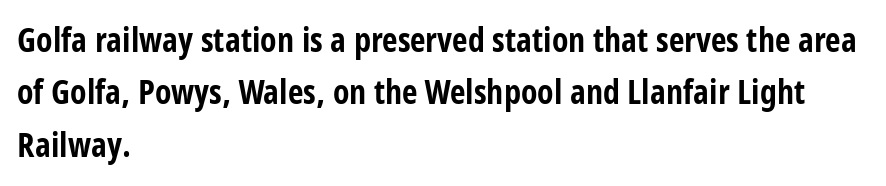
Q: Is the text bold? A: Yes.
Q: Is the text italic (slanted)? A: No, it is upright.
Q: Is the typeface a serif or a sans-serif typeface? A: Sans-serif.
Q: Is the text underlined? A: No.
Q: How is the paragraph aligned? A: Left-aligned.
Q: Is the spacing between letters normal or unusually wide? A: Normal.
Q: Is the spacing between lines tight, normal or loose? A: Normal.
Q: Width (condensed, normal, or wide)? A: Condensed.
Q: Stroke contrast? A: Low.
Q: x-height? A: Large.
Q: Monospaced? A: No.
